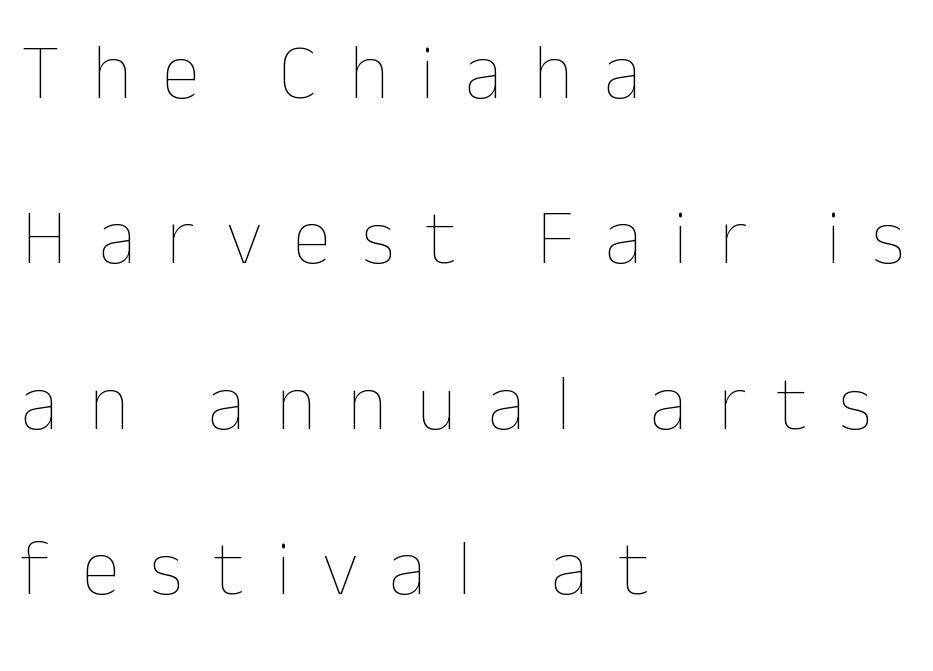
{"italic": "no", "bold": "no", "weight": "thin", "width": "normal", "stroke_contrast": "low", "x_height": "medium", "monospaced": "no", "underline": "no", "align": "left", "line_spacing": "loose", "line_spacing_ratio": 2.12, "letter_spacing": "wide", "letter_spacing_em": 0.4, "glyph_px": 78}
